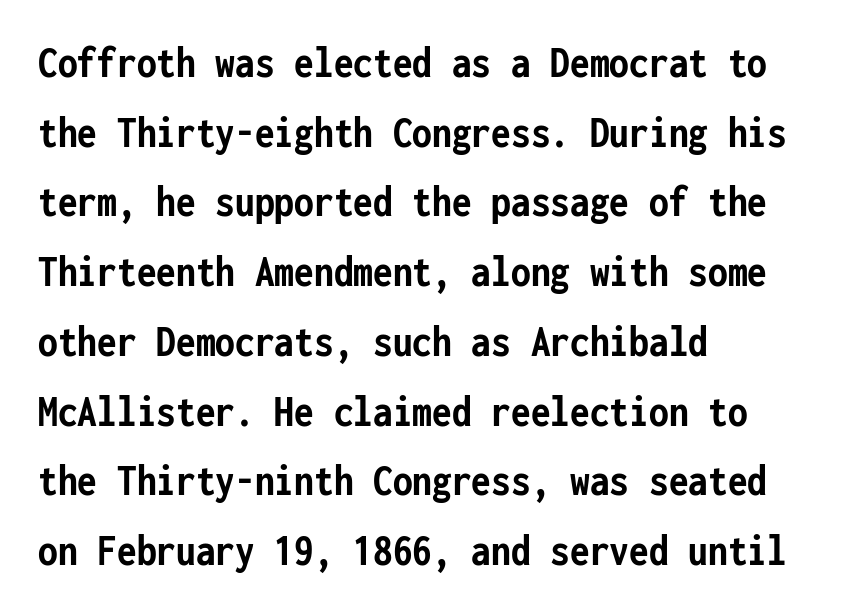
You could call the tracking neutral — neither tight nor loose. The ragged edge is on the right, which tells us the setting is flush left. Lines of text with bare space underneath. Every character here occupies the same horizontal width, giving the sample a typewriter-like rhythm. Rendered with straight, roman letterforms.
